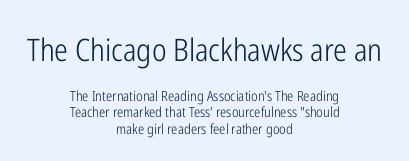
{"serif": "no", "italic": "no", "bold": "no", "weight": "light", "width": "condensed", "stroke_contrast": "low", "x_height": "medium", "monospaced": "no", "underline": "no", "align": "center", "line_spacing_ratio": 1.17, "letter_spacing": "normal", "letter_spacing_em": 0.0, "larger_block": "first", "size_ratio": 2.21, "glyph_px": 31}
